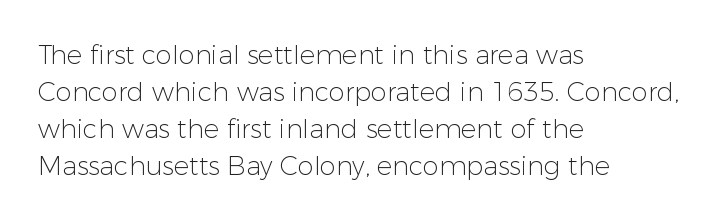
Q: Is the text bold? A: No.
Q: Is the text italic (slanted)? A: No, it is upright.
Q: Is the text underlined? A: No.
Q: How is the paragraph aligned? A: Left-aligned.
Q: Is the spacing between letters normal or unusually wide? A: Normal.
Q: Is the spacing between lines tight, normal or loose? A: Normal.
